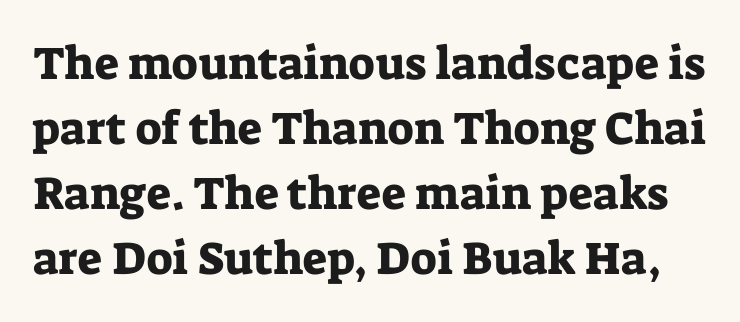
The image shows 46 px serif type, upright; set normal line spacing (1.41x), normal letter spacing, not underlined; low stroke contrast and a medium x-height.
